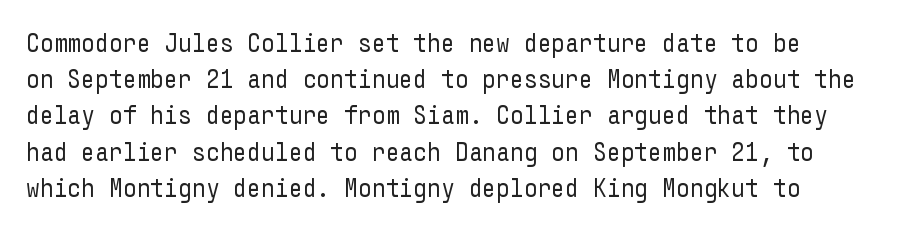
Q: Is the text bold? A: No.
Q: Is the text italic (slanted)? A: No, it is upright.
Q: Is the text underlined? A: No.
Q: Is the spacing between letters normal or unusually wide? A: Normal.
Q: Is the spacing between lines tight, normal or loose? A: Normal.
